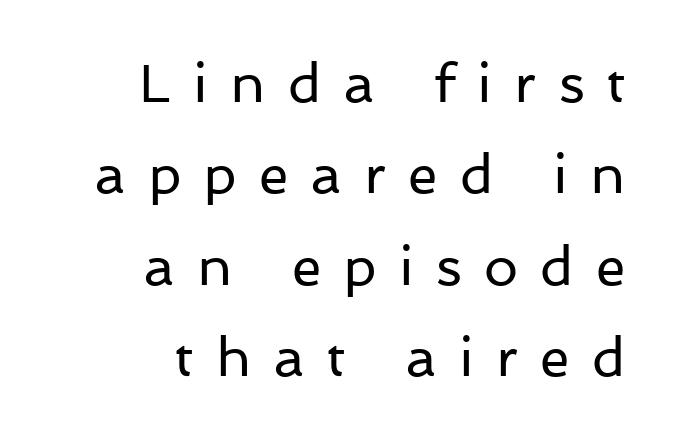
Q: Is the text bold? A: No.
Q: Is the text italic (slanted)? A: No, it is upright.
Q: Is the typeface a serif or a sans-serif typeface? A: Sans-serif.
Q: Is the text underlined? A: No.
Q: How is the paragraph aligned? A: Right-aligned.
Q: Is the spacing between letters normal or unusually wide? A: Unusually wide.
Q: Is the spacing between lines tight, normal or loose? A: Normal.
Q: Width (condensed, normal, or wide)? A: Normal.
Q: Stroke contrast? A: Low.
Q: x-height? A: Medium.
Q: Monospaced? A: No.
